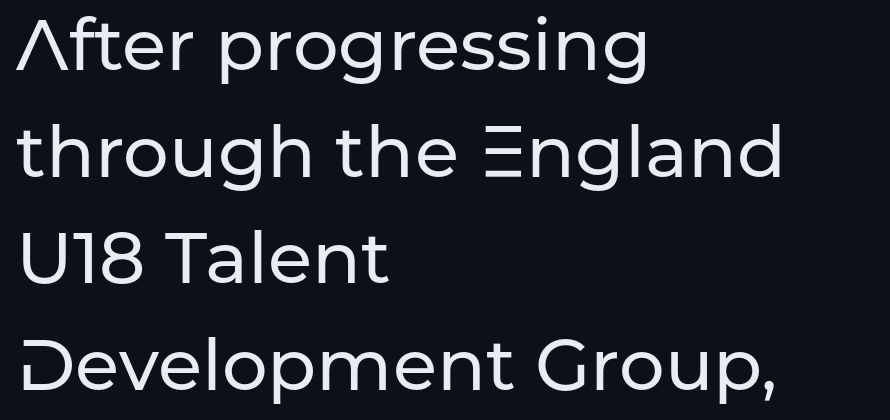
{"serif": "no", "italic": "no", "width": "normal", "stroke_contrast": "low", "x_height": "medium", "monospaced": "no", "underline": "no", "align": "left", "line_spacing": "normal", "line_spacing_ratio": 1.48, "letter_spacing": "normal", "letter_spacing_em": 0.0, "glyph_px": 72}
